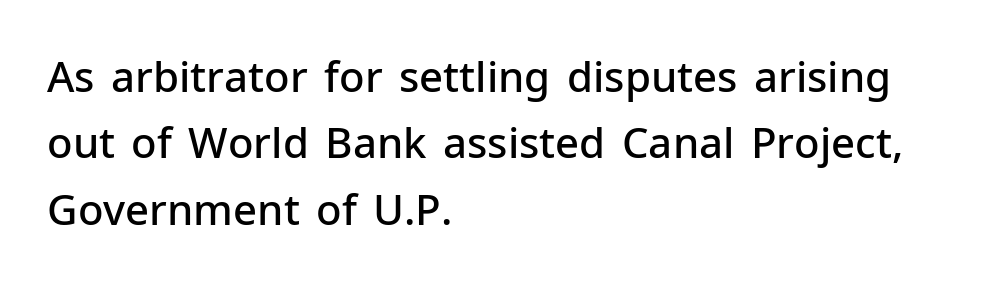
Q: Is the text bold? A: Semi-bold.
Q: Is the text italic (slanted)? A: No, it is upright.
Q: Is the typeface a serif or a sans-serif typeface? A: Sans-serif.
Q: Is the text underlined? A: No.
Q: How is the paragraph aligned? A: Left-aligned.
Q: Is the spacing between letters normal or unusually wide? A: Normal.
Q: Is the spacing between lines tight, normal or loose? A: Normal.
Q: Width (condensed, normal, or wide)? A: Normal.
Q: Stroke contrast? A: Low.
Q: x-height? A: Medium.
Q: Monospaced? A: No.
